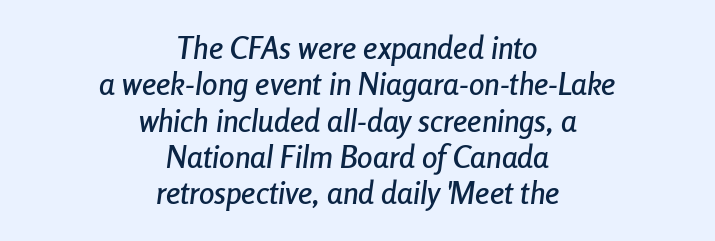
{"italic": "yes", "lean": "right", "slant_degrees": 8, "width": "condensed", "stroke_contrast": "low", "x_height": "medium", "monospaced": "no", "underline": "no", "align": "center", "line_spacing_ratio": 1.17, "letter_spacing": "normal", "letter_spacing_em": 0.0, "glyph_px": 31}
